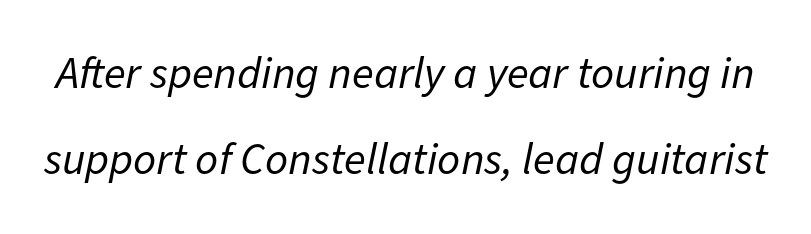
Q: Is the text bold? A: No.
Q: Is the text italic (slanted)? A: Yes, it leans right by about 11 degrees.
Q: Is the text underlined? A: No.
Q: Is the spacing between letters normal or unusually wide? A: Normal.
Q: Is the spacing between lines tight, normal or loose? A: Loose.
Q: Width (condensed, normal, or wide)? A: Normal.
Q: Stroke contrast? A: Low.
Q: x-height? A: Medium.
Q: Monospaced? A: No.
